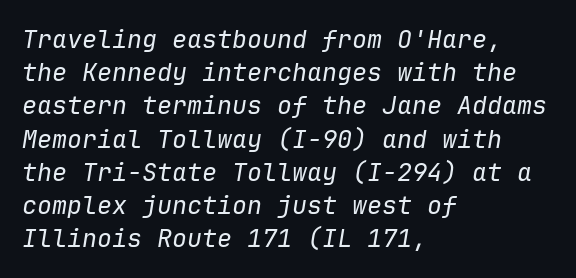
Successive baselines arrive at the customary interval. Looking at the ascenders, they clearly lean. Typeset ragged right — the left edge is the straight one. Has an underline been added? It has not. Here the glyphs are tracked normally, forming tight word shapes.
